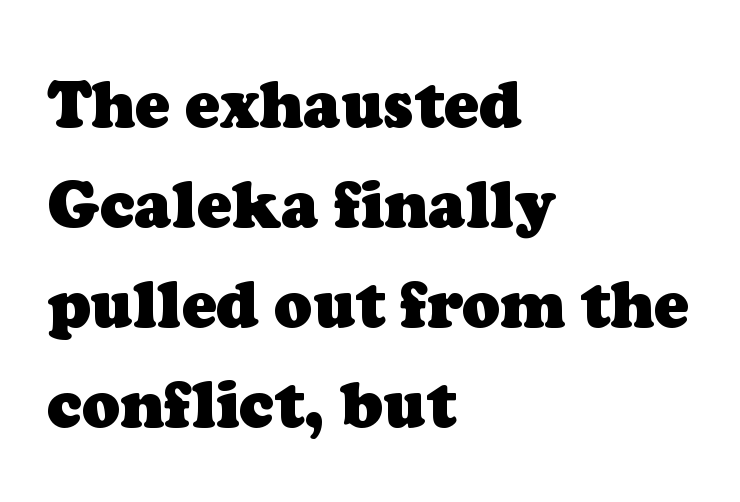
{"serif": "yes", "bold": "yes", "weight": "heavy", "width": "normal", "stroke_contrast": "low", "x_height": "medium", "monospaced": "no", "underline": "no", "align": "left", "line_spacing": "normal", "line_spacing_ratio": 1.56, "letter_spacing": "normal", "letter_spacing_em": 0.0, "glyph_px": 64}
